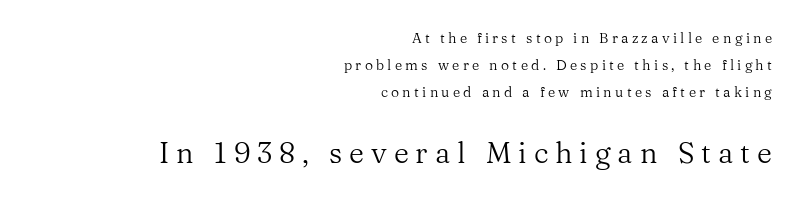
Q: Is the text bold? A: No.
Q: Is the text italic (slanted)? A: No, it is upright.
Q: Is the typeface a serif or a sans-serif typeface? A: Serif.
Q: Is the text underlined? A: No.
Q: How is the paragraph aligned? A: Right-aligned.
Q: Is the spacing between letters normal or unusually wide? A: Unusually wide.
Q: Is the spacing between lines tight, normal or loose? A: Loose.
Q: Which block of text is set in a larger size, the first (top) or the second (bottom)? A: The second (bottom) one.
Q: Width (condensed, normal, or wide)? A: Normal.
Q: Stroke contrast? A: Medium.
Q: x-height? A: Medium.
Q: Monospaced? A: No.
